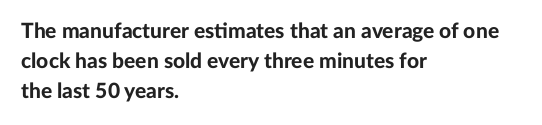
The image shows 21 px bold type, upright; set left-aligned, normal line spacing (1.44x), normal letter spacing, not underlined.
